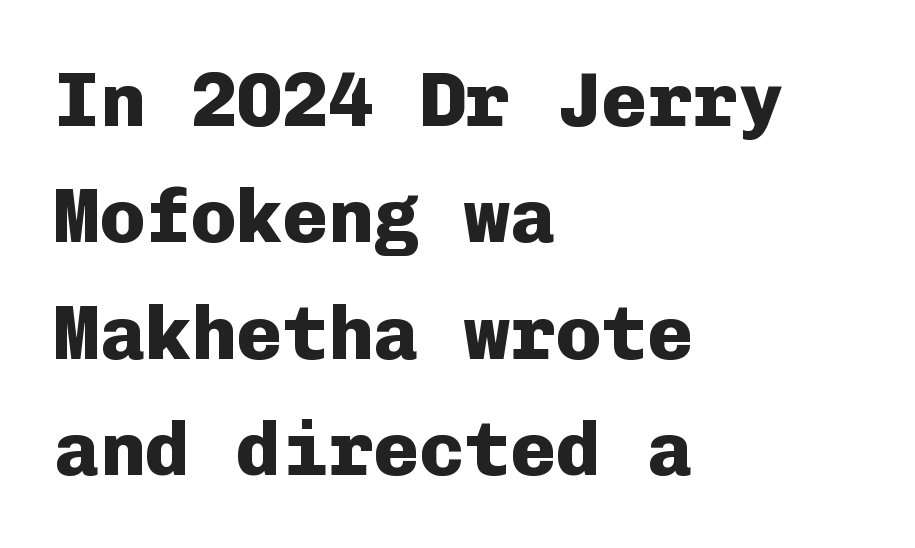
The image shows 76 px heavy sans-serif type, upright, monospaced; set left-aligned, normal line spacing (1.53x), normal letter spacing, not underlined; low stroke contrast and a medium x-height.
